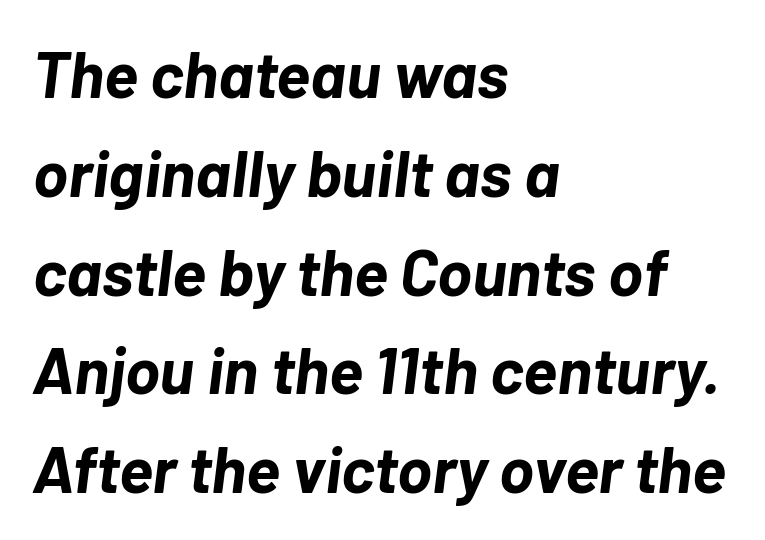
Q: Is the text bold? A: Yes.
Q: Is the text italic (slanted)? A: Yes, it leans right by about 7 degrees.
Q: Is the text underlined? A: No.
Q: How is the paragraph aligned? A: Left-aligned.
Q: Is the spacing between letters normal or unusually wide? A: Normal.
Q: Is the spacing between lines tight, normal or loose? A: Normal.
Q: Width (condensed, normal, or wide)? A: Normal.
Q: Stroke contrast? A: Low.
Q: x-height? A: Medium.
Q: Monospaced? A: No.
